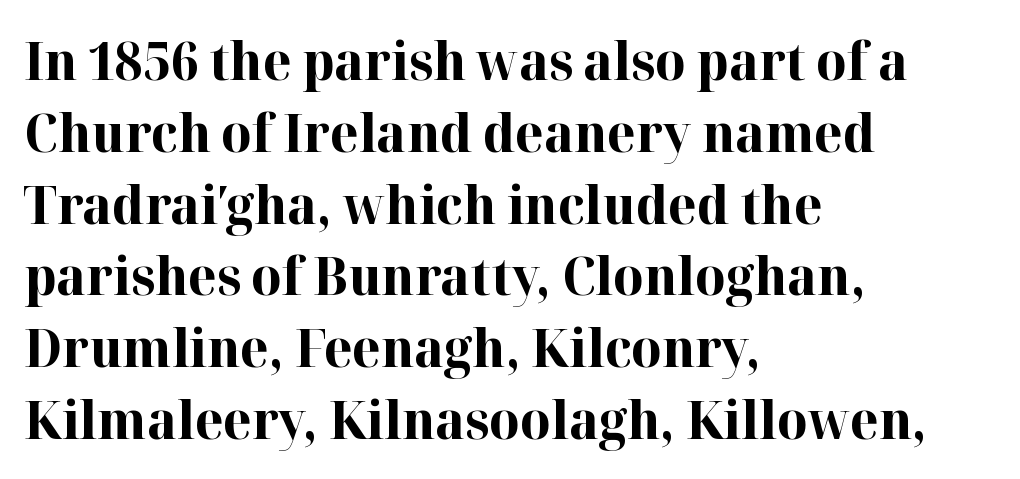
The image shows 52 px bold serif type, upright; set left-aligned, normal line spacing (1.38x), normal letter spacing, not underlined; high stroke contrast and a medium x-height.
